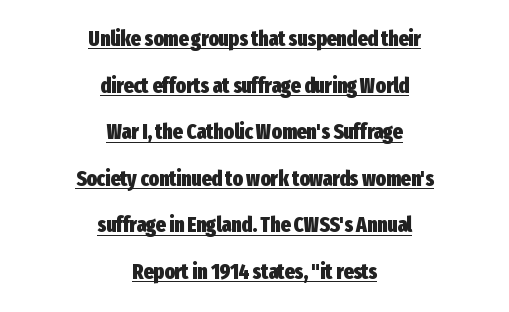
What's the leading like? Stretched, with rows far apart. Line starts and ends both wander, symmetrically. Characters remain perfectly vertical along every line. Letter spacing: default.
